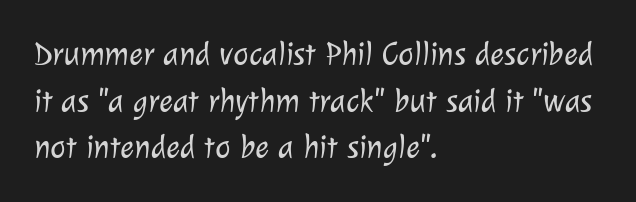
The image shows 33 px light sans-serif type; set left-aligned, normal line spacing (1.41x), normal letter spacing, not underlined; low stroke contrast and a medium x-height.
